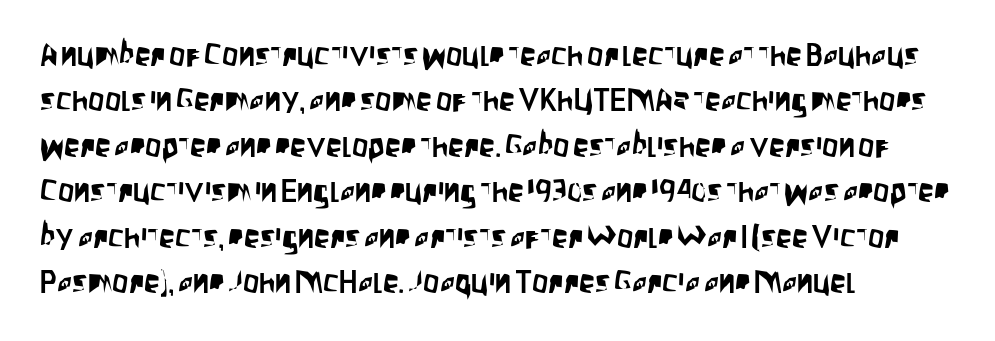
{"serif": "no", "italic": "no", "width": "condensed", "stroke_contrast": "low", "x_height": "large", "monospaced": "no", "underline": "no", "align": "left", "line_spacing": "normal", "line_spacing_ratio": 1.42, "letter_spacing": "normal", "letter_spacing_em": 0.0, "glyph_px": 32}
